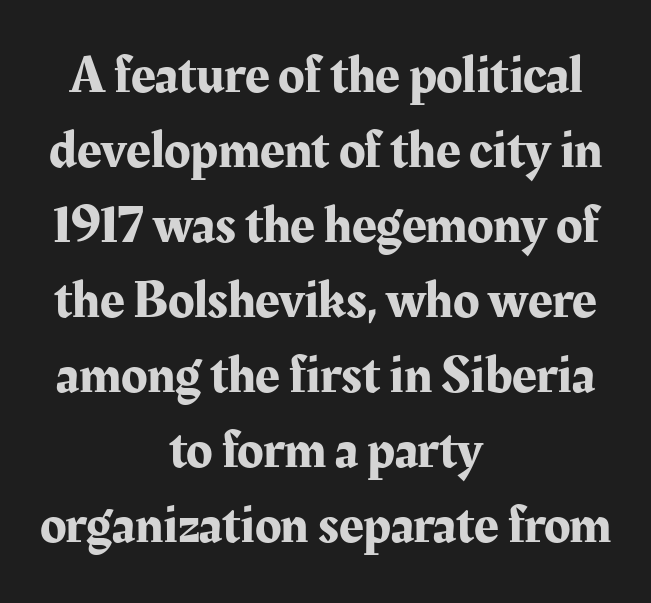
{"serif": "yes", "italic": "no", "width": "normal", "stroke_contrast": "medium", "x_height": "medium", "monospaced": "no", "underline": "no", "align": "center", "line_spacing": "normal", "line_spacing_ratio": 1.39, "letter_spacing": "normal", "letter_spacing_em": 0.0, "glyph_px": 54}
